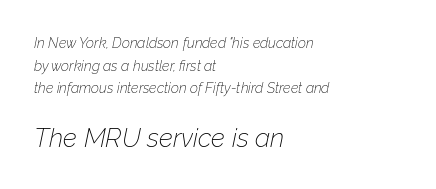
The image shows 26 px text type, italic (leaning right); set left-aligned, normal line spacing (1.61x), normal letter spacing, not underlined; the second (bottom) block is 1.86x larger.
